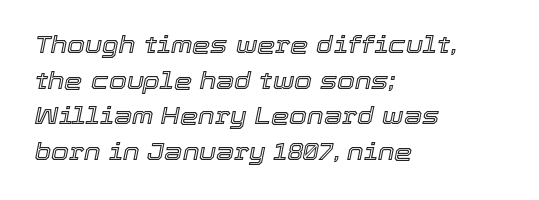
The image shows 23 px text type, italic (leaning right); set left-aligned, normal line spacing (1.55x), normal letter spacing, not underlined.
